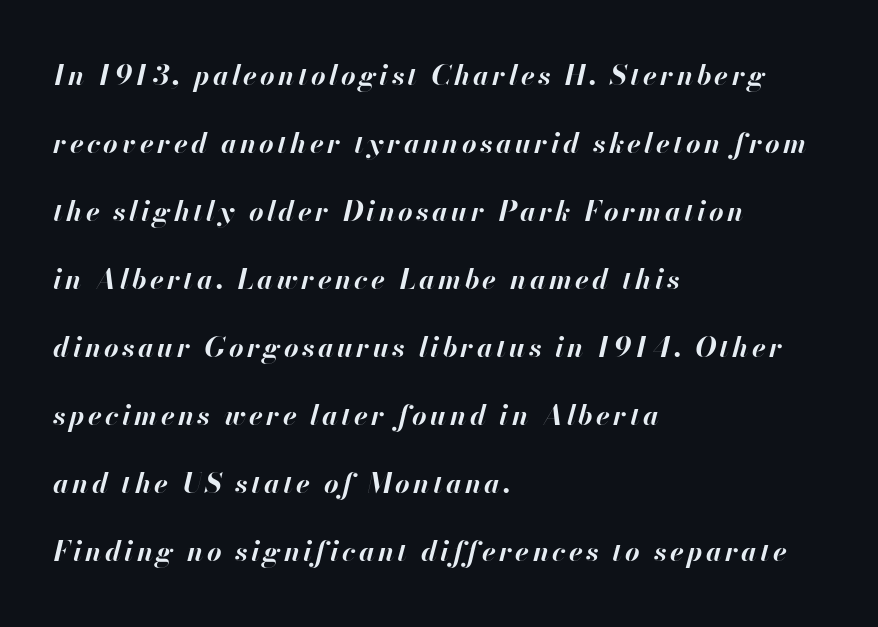
The zone under the glyphs is completely vacant. Rows of type keep a wide berth in the vertical direction. Here the designer chose a conventional face with non-uniform glyph widths. Characters are canted at an angle relative to the baseline's perpendicular. A full-strength bold gives these letters their thick strokes. These lines are set flush left with a ragged right edge.
